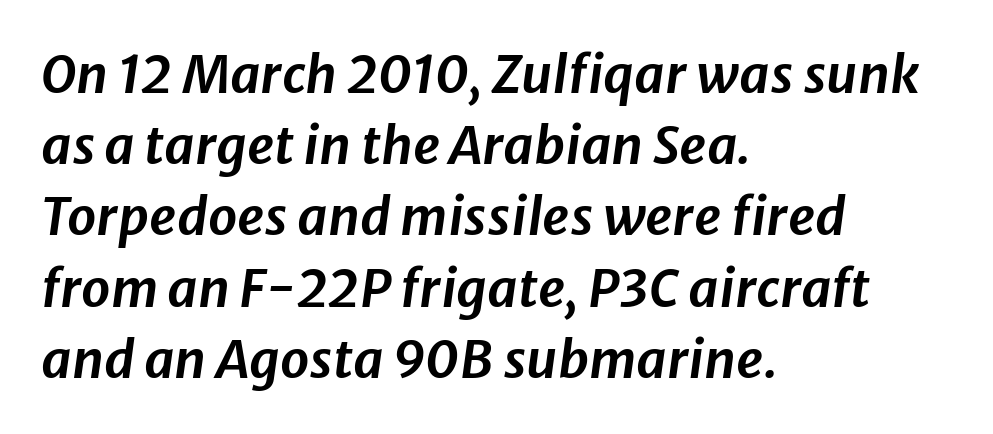
Q: Is the text italic (slanted)? A: Yes, it leans right by about 8 degrees.
Q: Is the text underlined? A: No.
Q: How is the paragraph aligned? A: Left-aligned.
Q: Is the spacing between letters normal or unusually wide? A: Normal.
Q: Is the spacing between lines tight, normal or loose? A: Normal.
Q: Width (condensed, normal, or wide)? A: Normal.
Q: Stroke contrast? A: Low.
Q: x-height? A: Medium.
Q: Monospaced? A: No.
